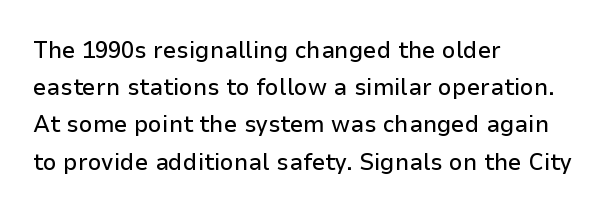
Q: Is the text italic (slanted)? A: No, it is upright.
Q: Is the text underlined? A: No.
Q: How is the paragraph aligned? A: Left-aligned.
Q: Is the spacing between letters normal or unusually wide? A: Normal.
Q: Is the spacing between lines tight, normal or loose? A: Normal.
